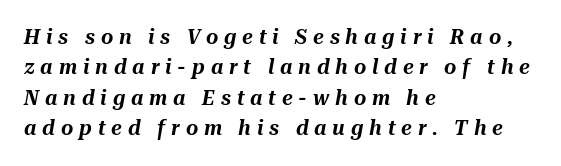
The image shows 21 px text type, italic (leaning right); set left-aligned, normal line spacing (1.45x), unusually wide letter spacing (+0.28 em), not underlined.
